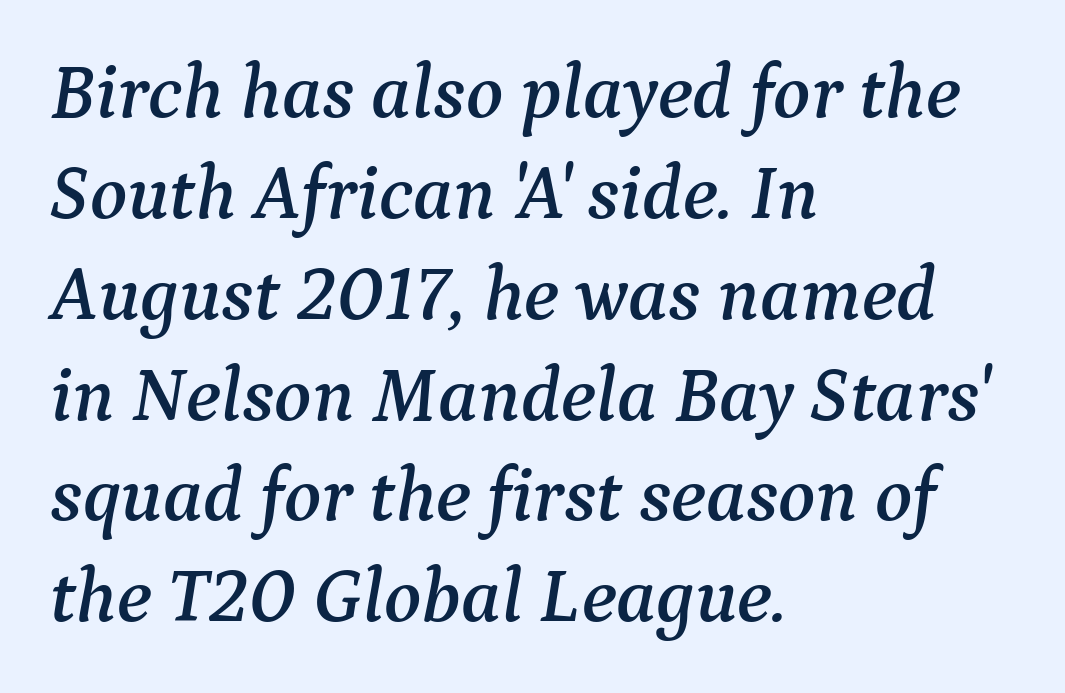
{"serif": "yes", "italic": "yes", "lean": "right", "slant_degrees": 9, "width": "normal", "stroke_contrast": "medium", "x_height": "medium", "monospaced": "no", "underline": "no", "align": "left", "line_spacing": "normal", "line_spacing_ratio": 1.31, "letter_spacing": "normal", "letter_spacing_em": 0.0, "glyph_px": 77}
